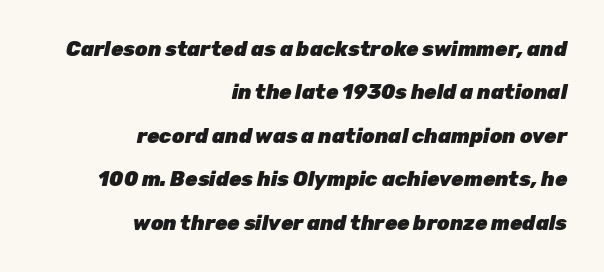
Bare-footed words on every line. The lines are quadded right. Vertically, the passage feels expansive, rows floating well apart. This is oblique type, the kind used for emphasis or titles.
